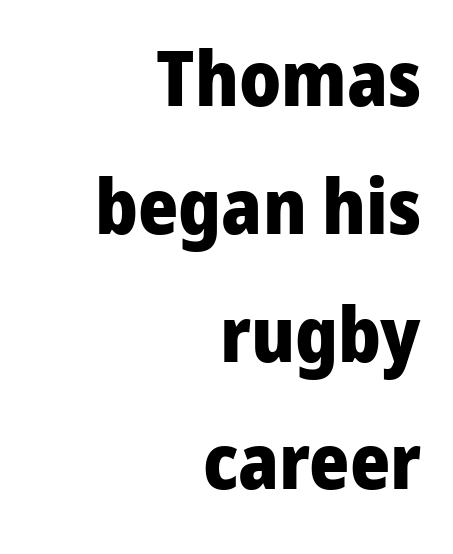
Typeset ragged left — the right edge is the straight one. A full-strength bold gives these letters their thick strokes. Underlining? Definitely not there. The text was rendered using a sans face with plain stroke endings. Proportional: the letters do not fall into vertical columns.
